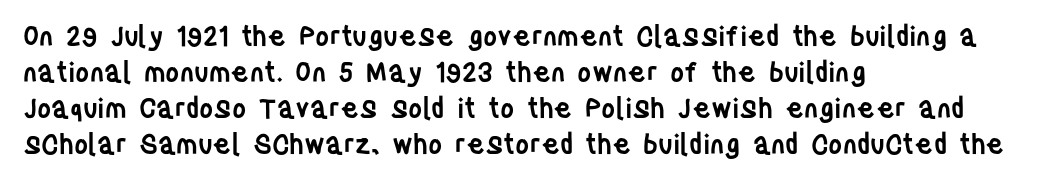
The image shows 27 px text type, upright; set left-aligned, normal line spacing (1.33x), normal letter spacing, not underlined.
